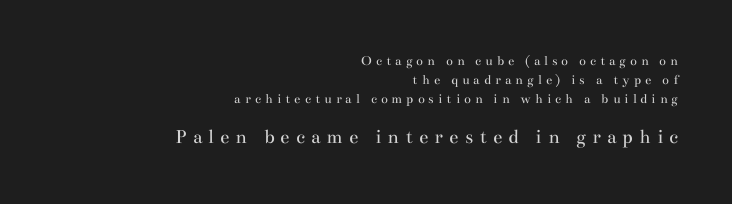
Decoration check: the copy has no underline. Quick note: not italic, upright. The designer gave the closing block more size than the opening block. If you drew a ruler down the right edge, every line would touch it. A normal amount of white space separates one row of letters from the next.
